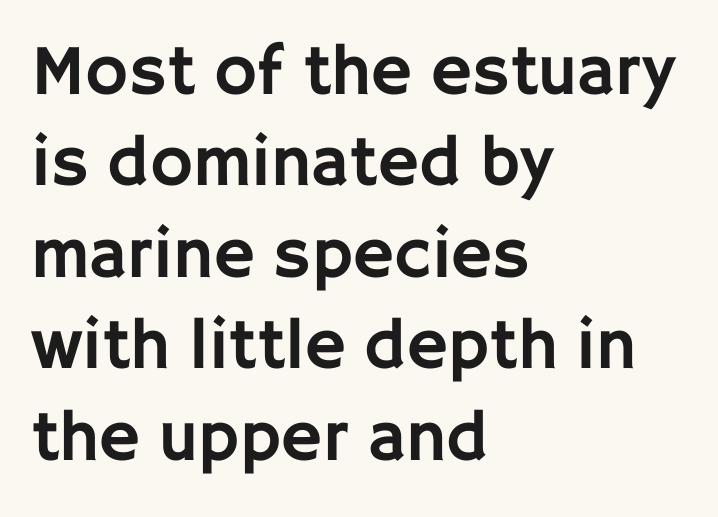
The image shows 72 px sans-serif type, upright; set left-aligned, normal line spacing (1.27x), normal letter spacing, not underlined; low stroke contrast and a large x-height.
